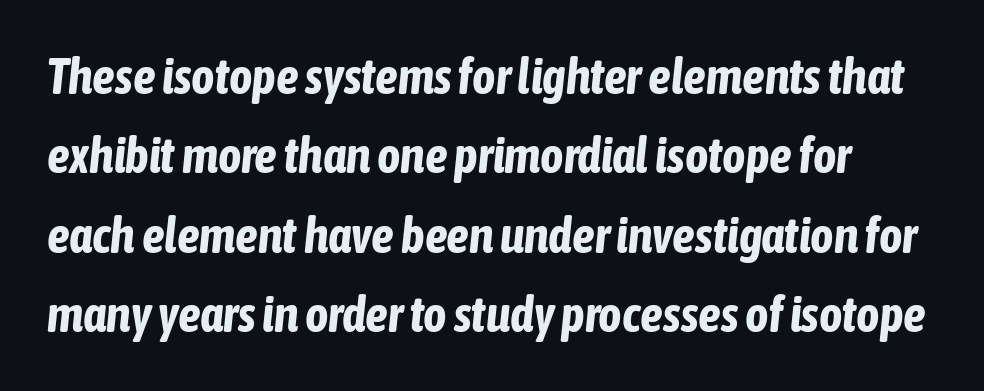
{"italic": "yes", "lean": "right", "slant_degrees": 6, "bold": "yes", "weight": "bold", "width": "condensed", "stroke_contrast": "low", "x_height": "medium", "monospaced": "no", "underline": "no", "line_spacing": "normal", "line_spacing_ratio": 1.59, "letter_spacing": "normal", "letter_spacing_em": 0.0, "glyph_px": 50}
